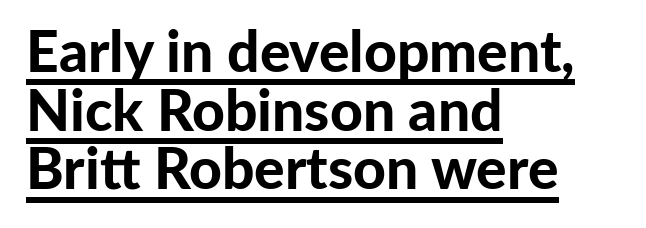
{"serif": "no", "italic": "no", "bold": "yes", "weight": "bold", "width": "normal", "stroke_contrast": "low", "x_height": "medium", "monospaced": "no", "underline": "yes", "align": "left", "line_spacing": "tight", "line_spacing_ratio": 1.03, "letter_spacing": "normal", "letter_spacing_em": 0.0, "glyph_px": 57}
